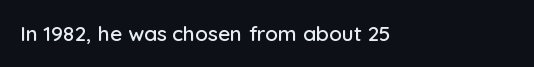
{"italic": "no", "underline": "no", "letter_spacing": "normal", "letter_spacing_em": 0.0, "glyph_px": 21}
